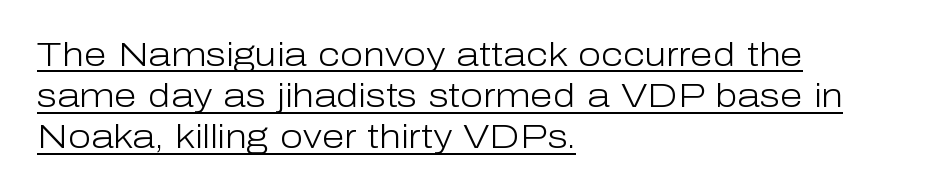
The image shows 33 px light sans-serif type, upright; set left-aligned, normal line spacing (1.25x), normal letter spacing, underlined; low stroke contrast and a medium x-height.
